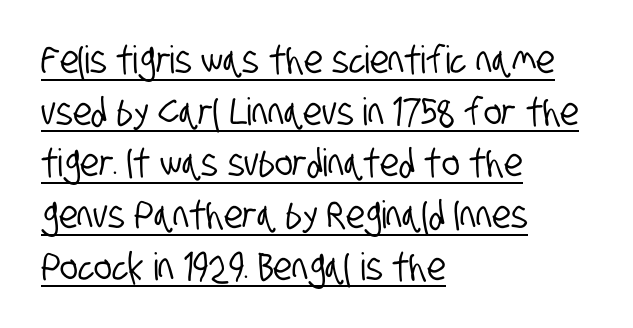
{"serif": "no", "width": "condensed", "stroke_contrast": "low", "x_height": "large", "monospaced": "no", "underline": "yes", "align": "left", "line_spacing": "normal", "line_spacing_ratio": 1.36, "letter_spacing": "normal", "letter_spacing_em": 0.0, "glyph_px": 38}
